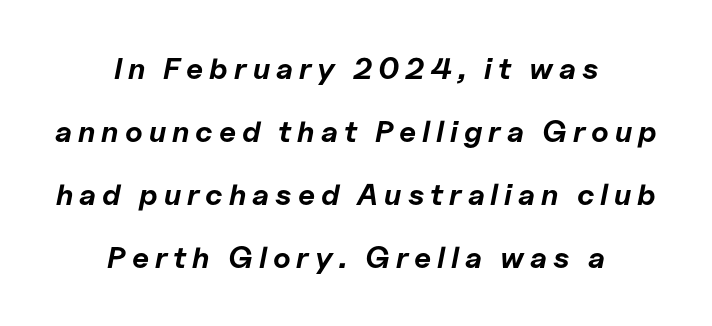
Alignment: centered. The type is letterspaced generously, with wide tracking. Proportional: the letters do not fall into vertical columns. Look at the stroke-to-counter ratio: heavy, a bold. The foot of each line stays bare and open.
